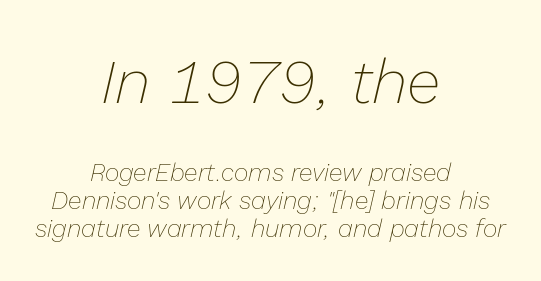
Q: Is the text bold? A: No.
Q: Is the text italic (slanted)? A: Yes, it leans right by about 13 degrees.
Q: Is the text underlined? A: No.
Q: How is the paragraph aligned? A: Centered.
Q: Is the spacing between letters normal or unusually wide? A: Normal.
Q: Is the spacing between lines tight, normal or loose? A: Tight.
Q: Which block of text is set in a larger size, the first (top) or the second (bottom)? A: The first (top) one.
Q: Width (condensed, normal, or wide)? A: Normal.
Q: Stroke contrast? A: Low.
Q: x-height? A: Medium.
Q: Monospaced? A: No.
